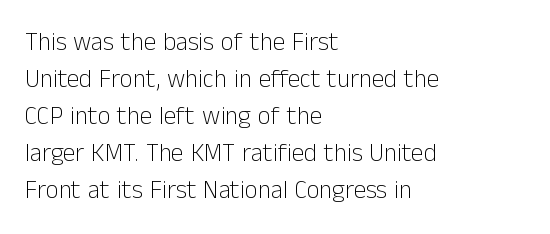
{"italic": "no", "bold": "no", "underline": "no", "align": "left", "line_spacing": "normal", "line_spacing_ratio": 1.48, "letter_spacing": "normal", "letter_spacing_em": 0.0, "glyph_px": 25}
